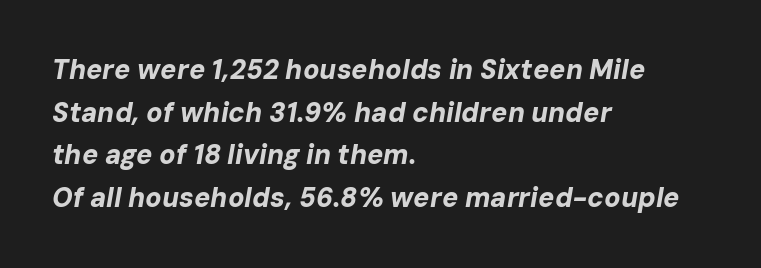
The image shows 27 px bold type, italic (leaning right); set left-aligned, normal line spacing (1.58x), normal letter spacing, not underlined.
